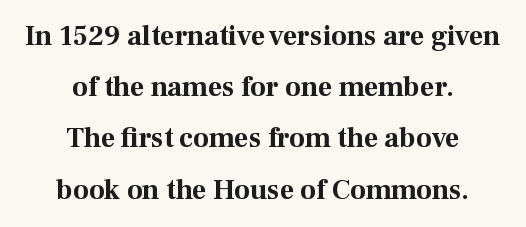
Q: Is the text bold? A: Yes.
Q: Is the text italic (slanted)? A: No, it is upright.
Q: Is the typeface a serif or a sans-serif typeface? A: Serif.
Q: Is the text underlined? A: No.
Q: How is the paragraph aligned? A: Centered.
Q: Is the spacing between letters normal or unusually wide? A: Normal.
Q: Width (condensed, normal, or wide)? A: Normal.
Q: Stroke contrast? A: Medium.
Q: x-height? A: Medium.
Q: Monospaced? A: No.
